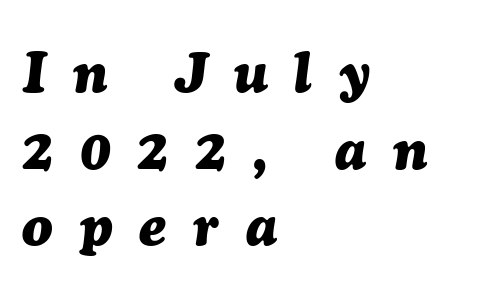
The image shows 56 px heavy type, italic (leaning right); set left-aligned, normal line spacing (1.37x), unusually wide letter spacing (+0.48 em), not underlined; medium stroke contrast and a medium x-height.
